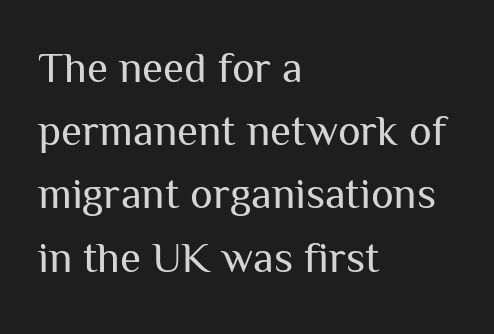
The image shows 43 px regular-weight sans-serif type, upright; set left-aligned, normal line spacing (1.47x), normal letter spacing, not underlined; medium stroke contrast and a medium x-height.
